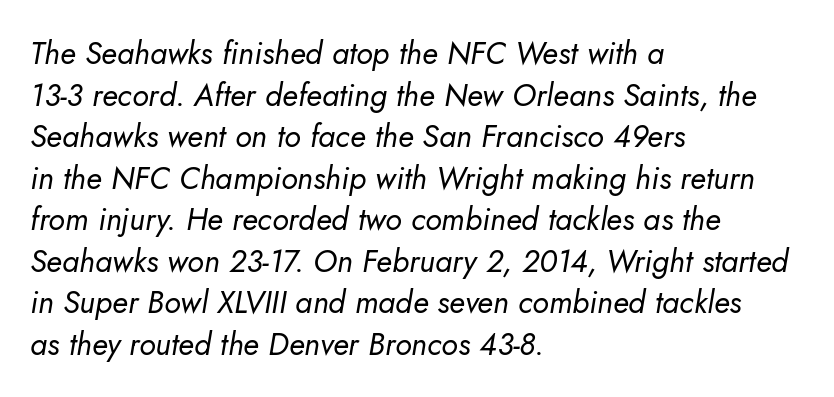
Q: Is the text bold? A: No.
Q: Is the text italic (slanted)? A: Yes, it leans right by about 5 degrees.
Q: Is the text underlined? A: No.
Q: How is the paragraph aligned? A: Left-aligned.
Q: Is the spacing between letters normal or unusually wide? A: Normal.
Q: Is the spacing between lines tight, normal or loose? A: Normal.
Q: Width (condensed, normal, or wide)? A: Normal.
Q: Stroke contrast? A: Low.
Q: x-height? A: Small.
Q: Monospaced? A: No.
